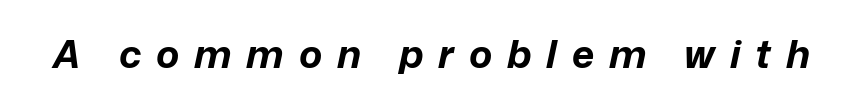
The image shows 39 px bold type, italic (leaning right); set unusually wide letter spacing (+0.38 em), not underlined; low stroke contrast and a medium x-height.
